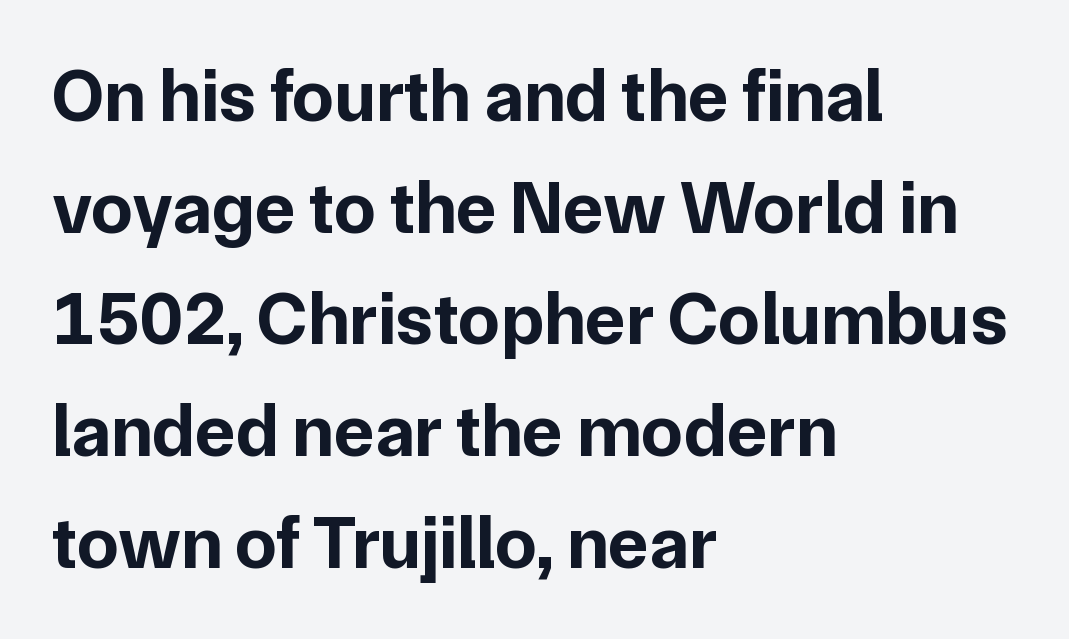
{"serif": "no", "italic": "no", "bold": "yes", "weight": "bold", "width": "normal", "stroke_contrast": "low", "x_height": "medium", "monospaced": "no", "underline": "no", "align": "left", "line_spacing": "normal", "line_spacing_ratio": 1.49, "letter_spacing": "normal", "letter_spacing_em": 0.0, "glyph_px": 75}
